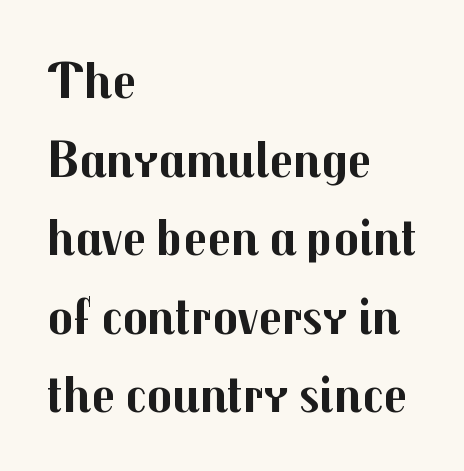
{"serif": "no", "italic": "no", "bold": "yes", "weight": "bold", "width": "normal", "stroke_contrast": "medium", "x_height": "medium", "monospaced": "no", "underline": "no", "align": "left", "line_spacing": "normal", "line_spacing_ratio": 1.51, "letter_spacing": "normal", "letter_spacing_em": 0.0, "glyph_px": 52}
